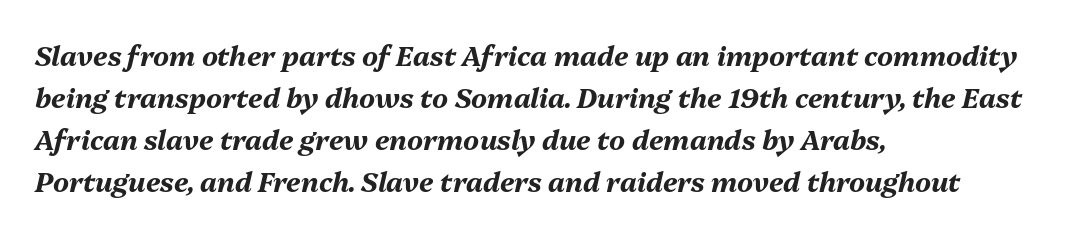
The image shows 27 px bold type, italic (leaning right); set left-aligned, normal line spacing (1.55x), normal letter spacing, not underlined.
